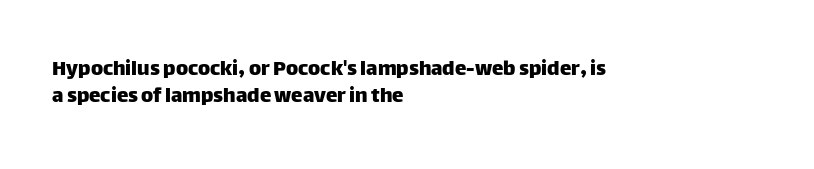
The image shows 23 px text type, upright; set left-aligned, line spacing 1.19x, normal letter spacing, not underlined.
